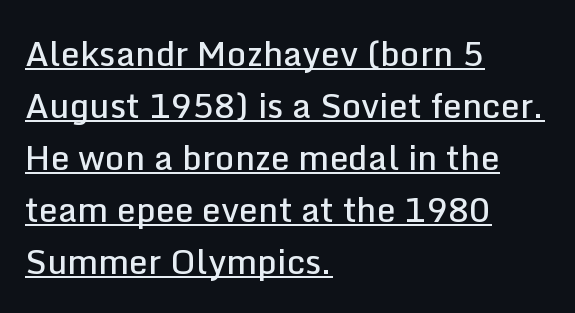
{"serif": "no", "italic": "no", "bold": "semi", "weight": "semibold", "width": "normal", "stroke_contrast": "low", "x_height": "medium", "monospaced": "no", "underline": "yes", "align": "left", "line_spacing": "normal", "line_spacing_ratio": 1.53, "letter_spacing": "normal", "letter_spacing_em": 0.0, "glyph_px": 34}
